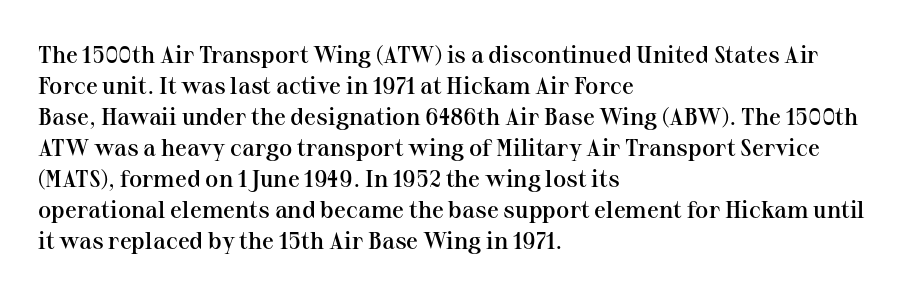
{"italic": "no", "bold": "semi", "underline": "no", "align": "left", "line_spacing": "normal", "line_spacing_ratio": 1.29, "letter_spacing": "normal", "letter_spacing_em": 0.0, "glyph_px": 24}
